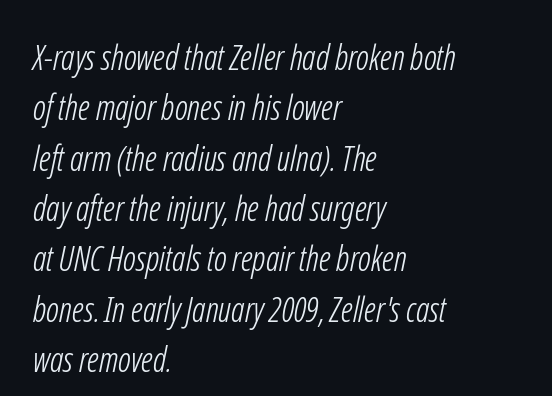
No letter is thick-stroked: the sample isn't bold. What's the leading like? Ordinary, nothing unusual. Tracking value appears to be zero — textbook default spacing. Classification — sans serif. Here the designer chose a conventional face with non-uniform glyph widths. Decoration check: the copy has no underline.
